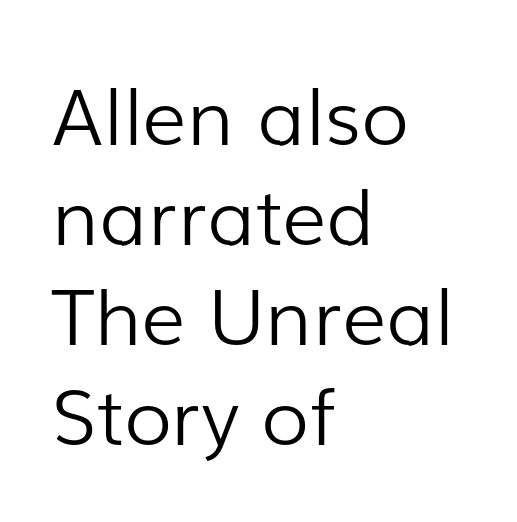
Weight: in the light-to-regular range. The rendering shows plain stroke endings on the letterforms — a sans-serif design. The rendering uses natural spacing where letterforms have individual widths. Only glyphs here, with clear space below each row. Students, note that the glyphs here touch the page at normal intervals. These lines are set flush left with a ragged right edge.
